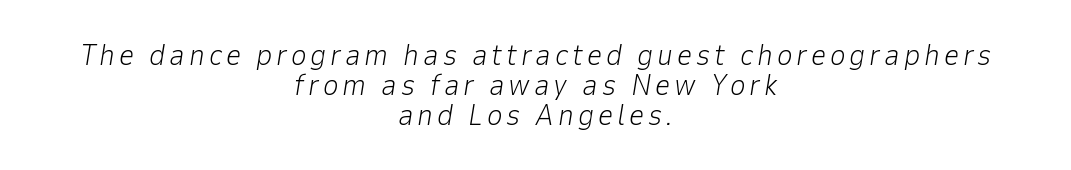
Q: Is the text bold? A: No.
Q: Is the text italic (slanted)? A: Yes, it leans right by about 9 degrees.
Q: Is the text underlined? A: No.
Q: How is the paragraph aligned? A: Centered.
Q: Is the spacing between lines tight, normal or loose? A: Tight.
Q: Width (condensed, normal, or wide)? A: Normal.
Q: Stroke contrast? A: Low.
Q: x-height? A: Medium.
Q: Monospaced? A: No.
